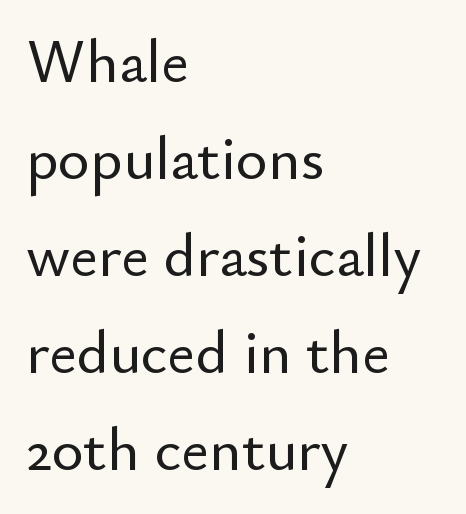
{"serif": "no", "italic": "no", "width": "normal", "stroke_contrast": "low", "x_height": "small", "monospaced": "no", "underline": "no", "align": "left", "line_spacing": "normal", "line_spacing_ratio": 1.59, "letter_spacing": "normal", "letter_spacing_em": 0.0, "glyph_px": 61}
